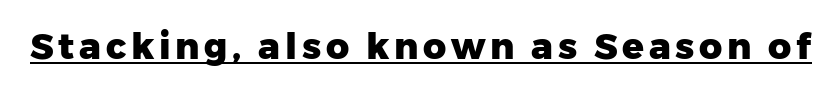
Q: Is the text bold? A: Yes.
Q: Is the text italic (slanted)? A: No, it is upright.
Q: Is the typeface a serif or a sans-serif typeface? A: Sans-serif.
Q: Is the text underlined? A: Yes.
Q: Width (condensed, normal, or wide)? A: Normal.
Q: Stroke contrast? A: Low.
Q: x-height? A: Medium.
Q: Monospaced? A: No.
